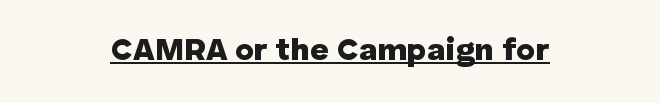
The image shows 32 px heavy sans-serif type, upright; set centered, normal letter spacing, underlined; low stroke contrast and a medium x-height.
